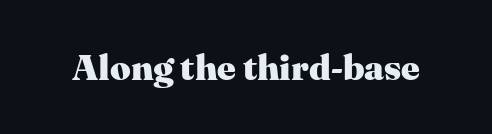
{"serif": "yes", "italic": "no", "bold": "yes", "weight": "heavy", "width": "normal", "stroke_contrast": "medium", "x_height": "medium", "monospaced": "no", "underline": "no", "letter_spacing": "normal", "letter_spacing_em": 0.0, "glyph_px": 36}
